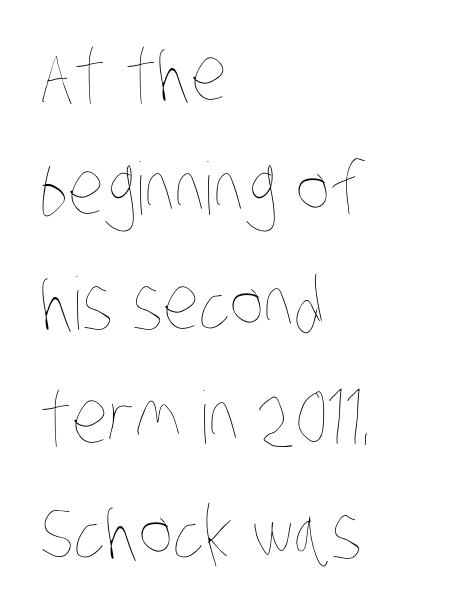
The image shows 72 px thin, condensed type; set left-aligned, normal line spacing (1.59x), normal letter spacing, not underlined; low stroke contrast and a large x-height.
